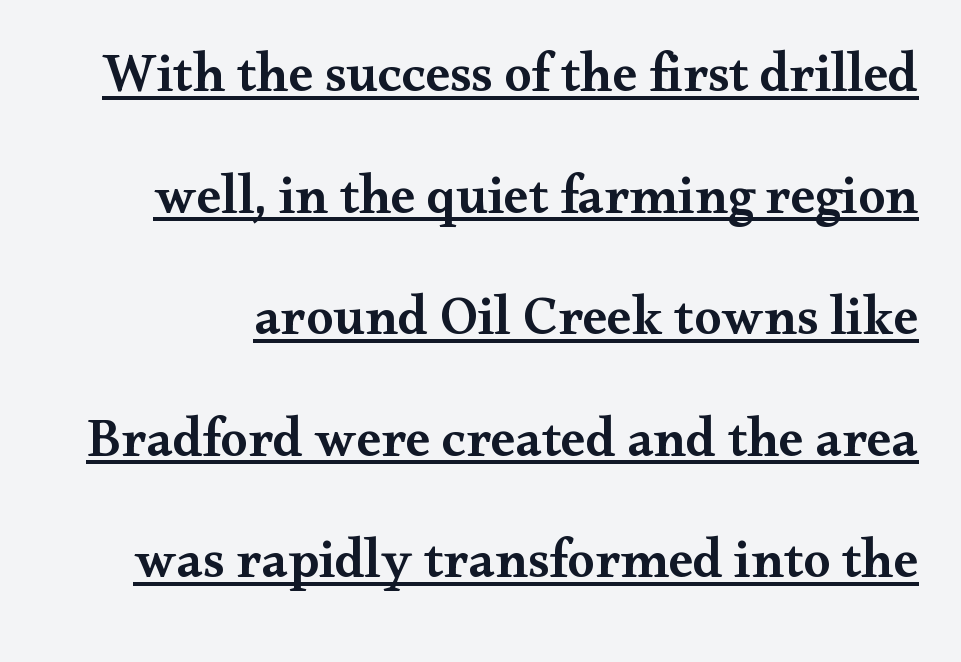
The image shows 55 px semibold, wide serif type, upright; set loose line spacing (2.21x), normal letter spacing, underlined; medium stroke contrast and a small x-height.
